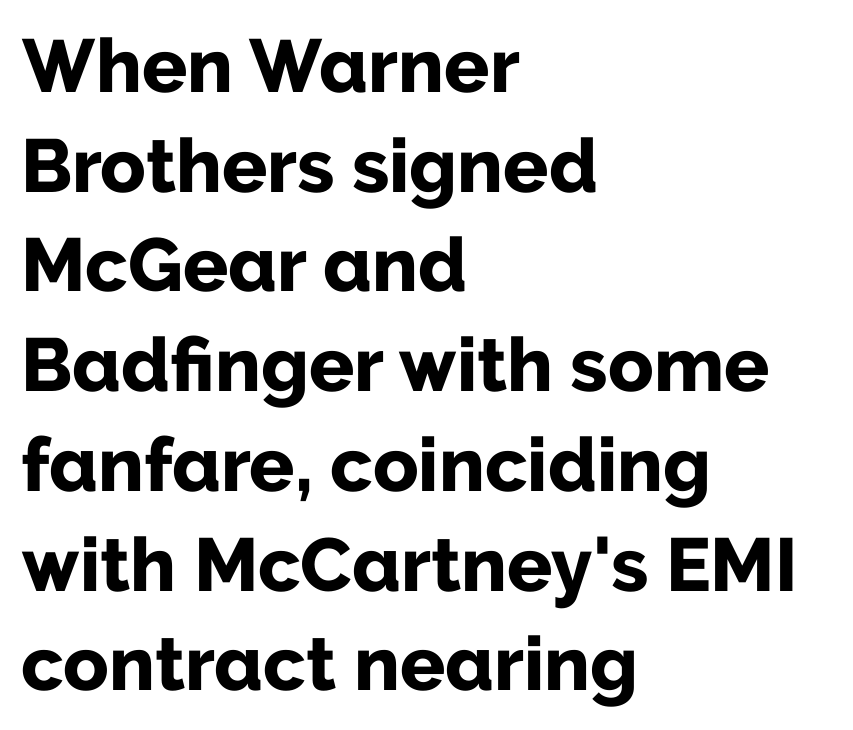
Evenly set lines give the paragraph a standard silhouette. The face used here is rendered with its standard letterfit. The letters carry no serifs — their stems end cleanly without finishing strokes. The type sits square on the baseline with zero lean.
